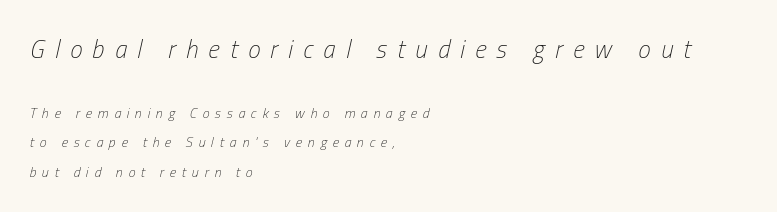
Q: Is the text bold? A: No.
Q: Is the text italic (slanted)? A: Yes, it leans right by about 13 degrees.
Q: Is the text underlined? A: No.
Q: How is the paragraph aligned? A: Left-aligned.
Q: Is the spacing between letters normal or unusually wide? A: Unusually wide.
Q: Is the spacing between lines tight, normal or loose? A: Loose.
Q: Which block of text is set in a larger size, the first (top) or the second (bottom)? A: The first (top) one.
